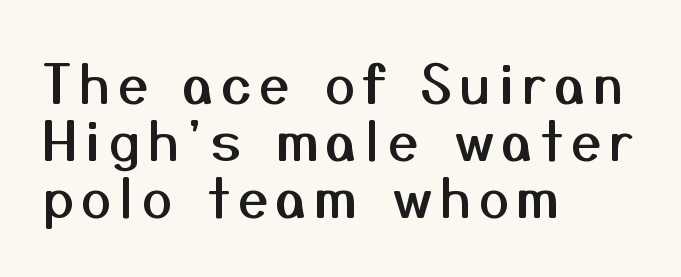
The image shows 53 px sans-serif type, upright; set left-aligned, tight line spacing (1.08x), not underlined; medium stroke contrast and a medium x-height.
